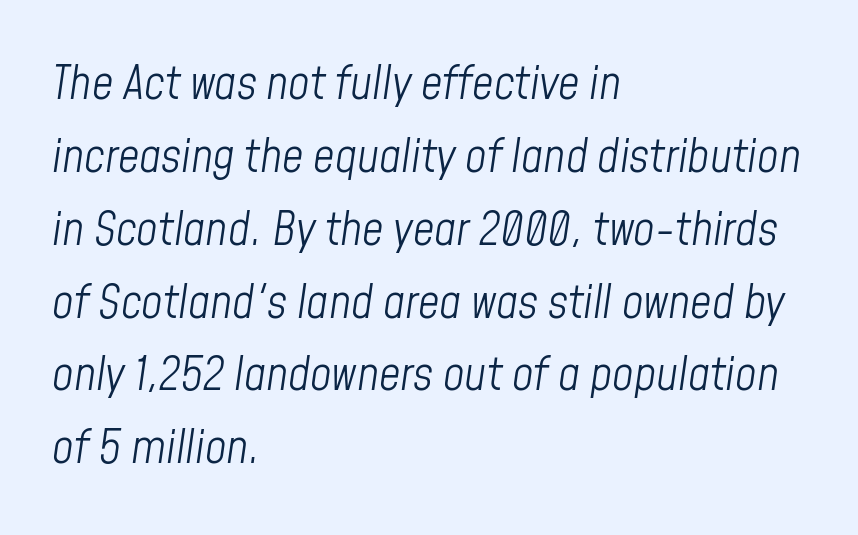
The image shows 47 px light, condensed type, italic (leaning right); set left-aligned, normal line spacing (1.55x), normal letter spacing, not underlined; low stroke contrast and a medium x-height.
